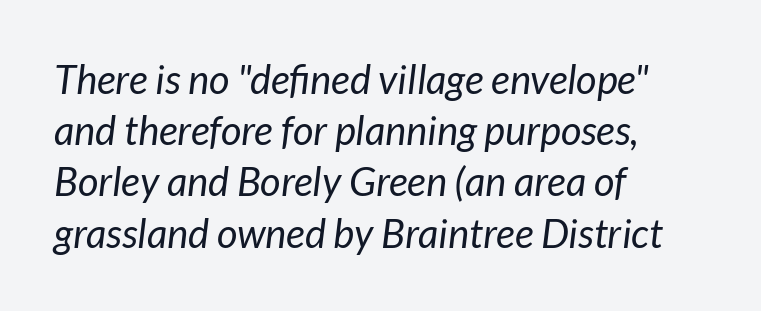
The lines are quadded left. The string is rendered with underlining switched off. The designer left line spacing at the default. Caption: face not bold, strokes unweighted.
